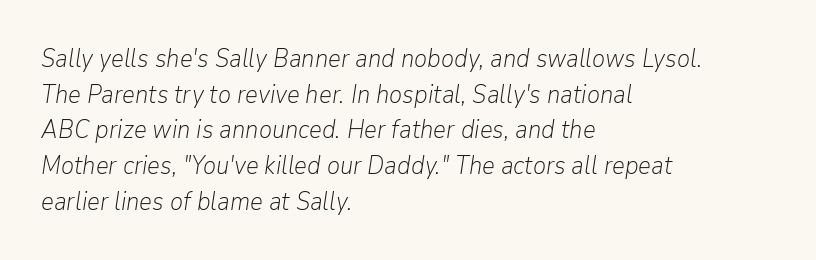
{"italic": "yes", "lean": "right", "slant_degrees": 9, "bold": "no", "underline": "no", "align": "left", "line_spacing": "normal", "line_spacing_ratio": 1.43, "letter_spacing": "normal", "letter_spacing_em": 0.0, "glyph_px": 25}
